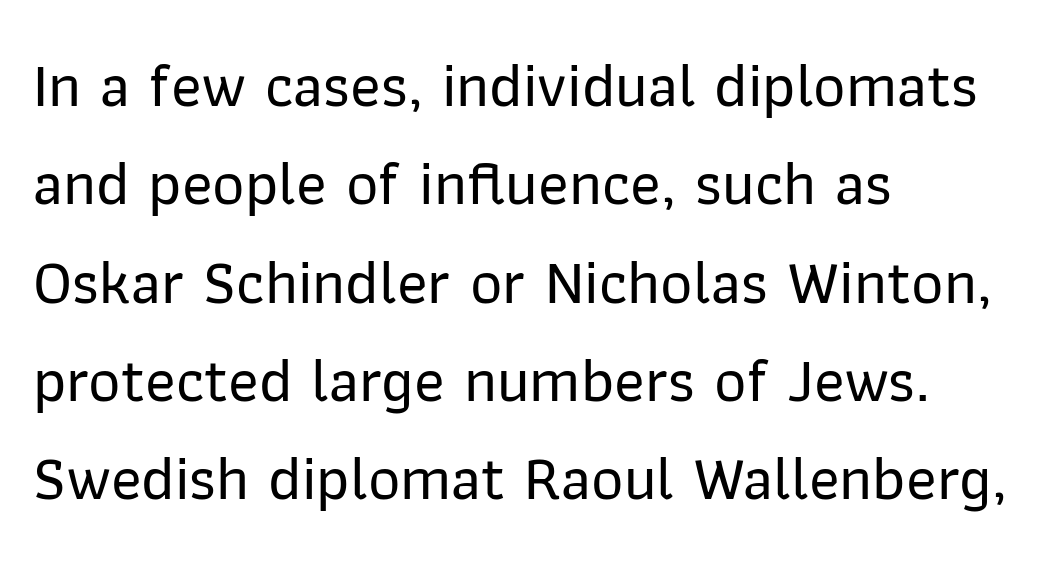
The rendering keeps characters at their native spacing. Just letters on the line, the space beneath them empty. A typesetter would call this proportional, since set widths differ per character. Whoever set this chose a conventional vertical rhythm. A typesetter would mark this as roman, not italic.
